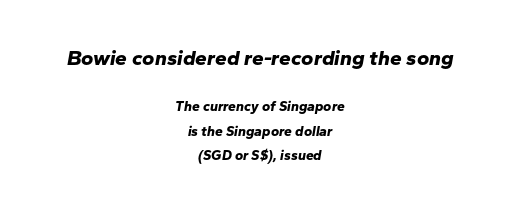
{"italic": "yes", "lean": "right", "slant_degrees": 10, "bold": "yes", "underline": "no", "align": "center", "line_spacing_ratio": 1.74, "letter_spacing": "normal", "letter_spacing_em": 0.0, "larger_block": "first", "size_ratio": 1.5, "glyph_px": 21}
